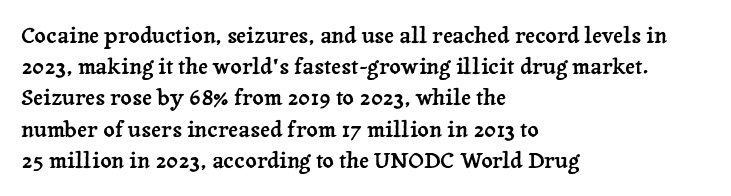
Q: Is the text italic (slanted)? A: No, it is upright.
Q: Is the text underlined? A: No.
Q: How is the paragraph aligned? A: Left-aligned.
Q: Is the spacing between letters normal or unusually wide? A: Normal.
Q: Is the spacing between lines tight, normal or loose? A: Normal.
